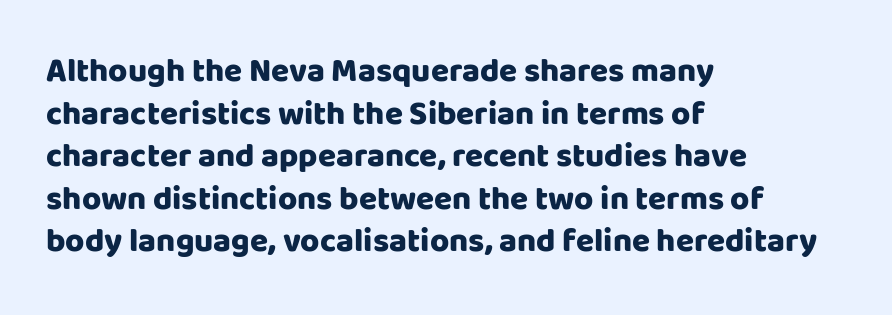
{"serif": "no", "italic": "no", "bold": "yes", "weight": "heavy", "width": "normal", "stroke_contrast": "low", "x_height": "large", "monospaced": "no", "underline": "no", "align": "left", "line_spacing": "normal", "line_spacing_ratio": 1.29, "letter_spacing": "normal", "letter_spacing_em": 0.0, "glyph_px": 33}
